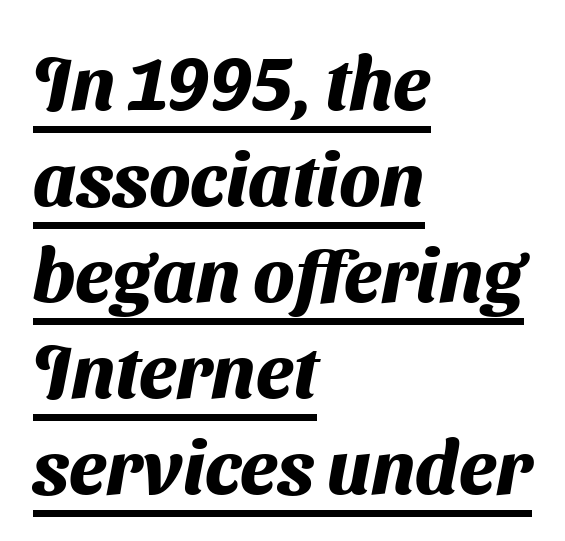
The image shows 75 px heavy sans-serif type; set left-aligned, normal line spacing (1.28x), normal letter spacing, underlined; medium stroke contrast and a medium x-height.
